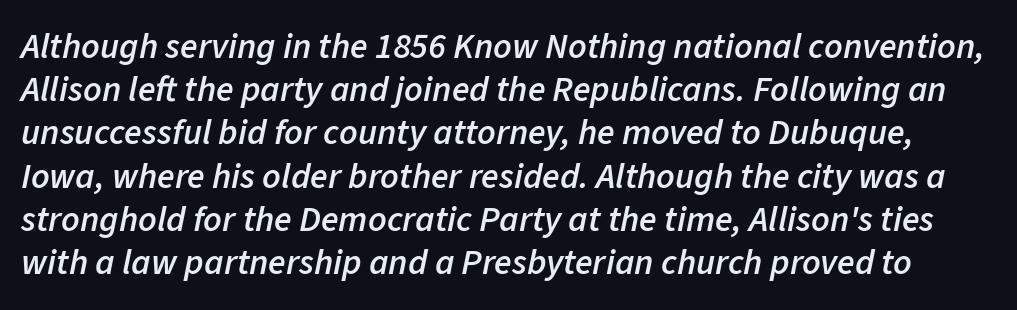
The image shows 36 px semibold type, italic (leaning right); set line spacing 1.2x, normal letter spacing, not underlined; low stroke contrast and a medium x-height.
